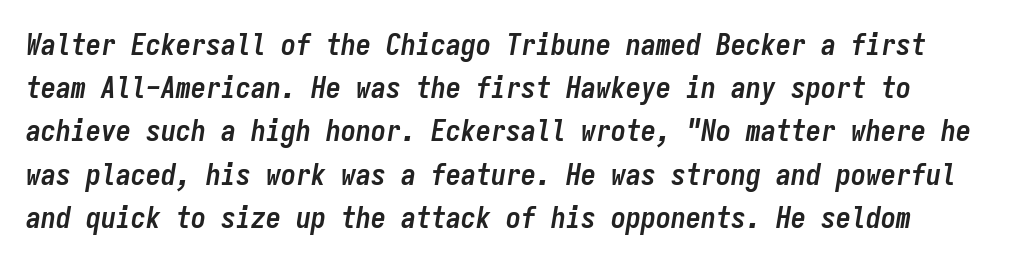
Q: Is the text bold? A: Yes.
Q: Is the text italic (slanted)? A: Yes, it leans right by about 9 degrees.
Q: Is the text underlined? A: No.
Q: Is the spacing between letters normal or unusually wide? A: Normal.
Q: Is the spacing between lines tight, normal or loose? A: Normal.
Q: Width (condensed, normal, or wide)? A: Condensed.
Q: Stroke contrast? A: Low.
Q: x-height? A: Medium.
Q: Monospaced? A: Yes.
